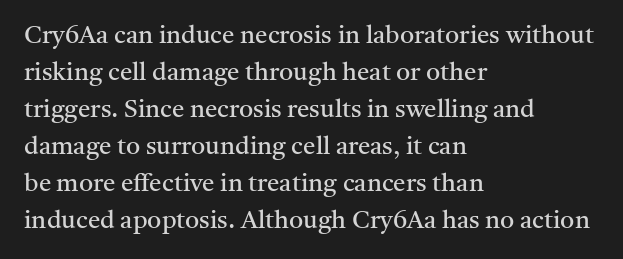
{"italic": "no", "bold": "no", "underline": "no", "align": "left", "line_spacing": "normal", "line_spacing_ratio": 1.48, "letter_spacing": "normal", "letter_spacing_em": 0.0, "glyph_px": 25}
